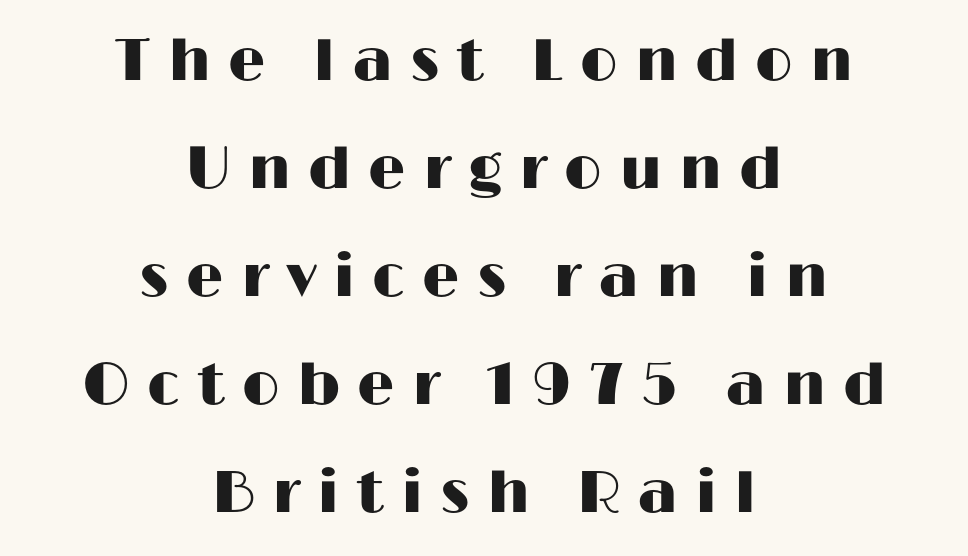
{"serif": "no", "italic": "no", "width": "wide", "stroke_contrast": "high", "x_height": "medium", "monospaced": "no", "underline": "no", "align": "center", "line_spacing_ratio": 1.83, "letter_spacing": "wide", "letter_spacing_em": 0.29, "glyph_px": 59}
